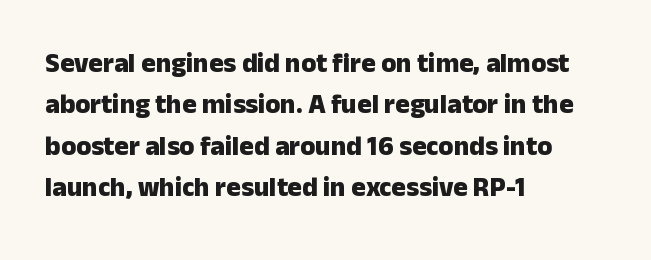
The image shows 27 px bold type, upright; set left-aligned, normal line spacing (1.53x), normal letter spacing, not underlined.
